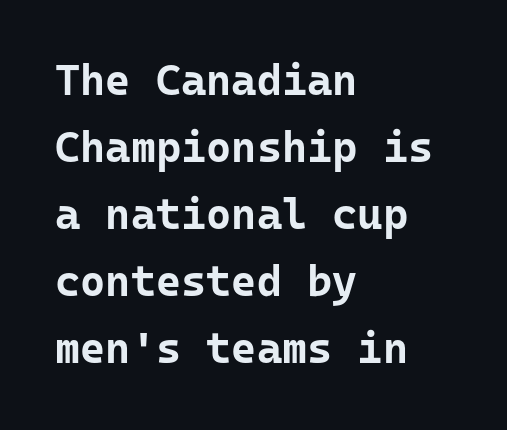
Nothing unusual about the tracking: characters are spaced as the font intends. The space directly below the letters is spotless. This sample uses a sans-serif face. Typesetter's note: full bold, strokes at maximum text heaviness. Italic: no, the glyphs are upright roman. Is the block centered? No — it sits flush against the left margin.
